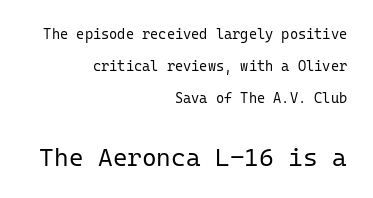
Q: Is the text bold? A: No.
Q: Is the text italic (slanted)? A: No, it is upright.
Q: Is the text underlined? A: No.
Q: How is the paragraph aligned? A: Right-aligned.
Q: Is the spacing between letters normal or unusually wide? A: Normal.
Q: Is the spacing between lines tight, normal or loose? A: Loose.
Q: Which block of text is set in a larger size, the first (top) or the second (bottom)? A: The second (bottom) one.
